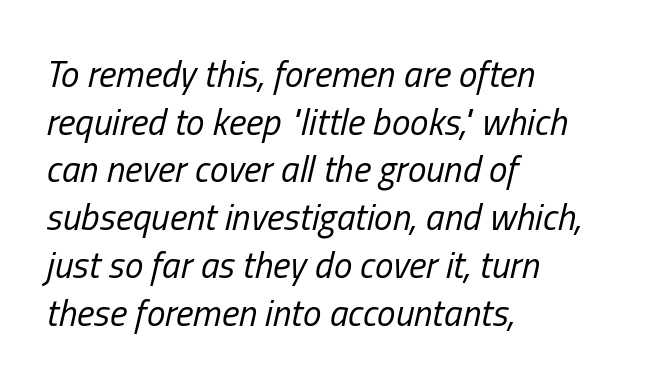
The passage is arranged the way most books set body copy — flush left. Just letters on the line, the space beneath them empty. Weight: not bold — regular or lighter. Designer's note — italics engaged. Proportional: the letters do not fall into vertical columns.
